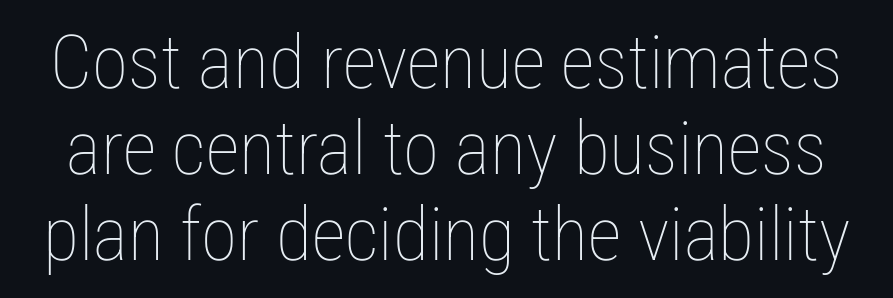
Only glyphs here, with clear space below each row. Think of a printed novel: that variable character pitch is what you see here. No heavy texture on the line: the type isn't bold. Quick note: not italic, upright. Each word holds together tightly as a unit, with standard inter-letter gaps.
